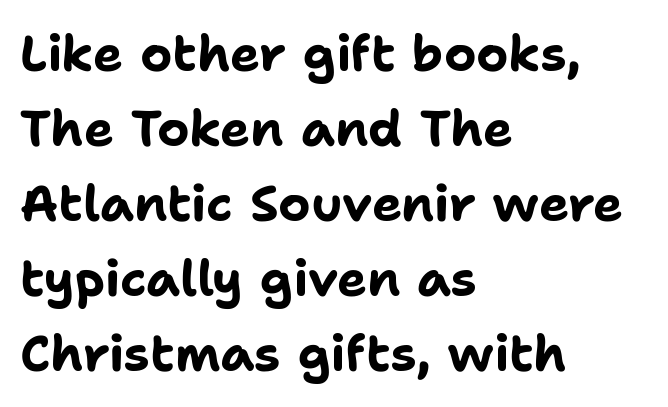
{"serif": "no", "italic": "no", "bold": "yes", "weight": "bold", "width": "normal", "stroke_contrast": "low", "x_height": "medium", "monospaced": "no", "underline": "no", "align": "left", "line_spacing": "normal", "line_spacing_ratio": 1.5, "letter_spacing": "normal", "letter_spacing_em": 0.0, "glyph_px": 50}
